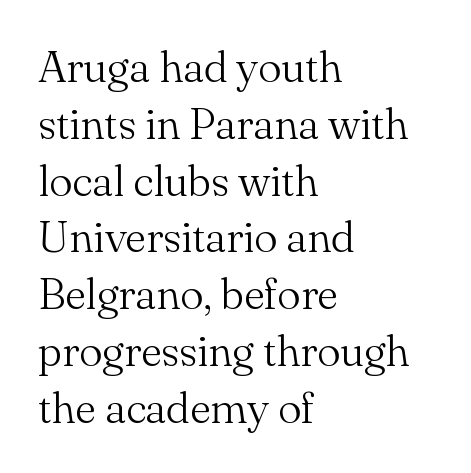
Q: Is the text bold? A: No.
Q: Is the text italic (slanted)? A: No, it is upright.
Q: Is the typeface a serif or a sans-serif typeface? A: Serif.
Q: Is the text underlined? A: No.
Q: How is the paragraph aligned? A: Left-aligned.
Q: Is the spacing between letters normal or unusually wide? A: Normal.
Q: Is the spacing between lines tight, normal or loose? A: Normal.
Q: Width (condensed, normal, or wide)? A: Normal.
Q: Stroke contrast? A: Medium.
Q: x-height? A: Small.
Q: Monospaced? A: No.
